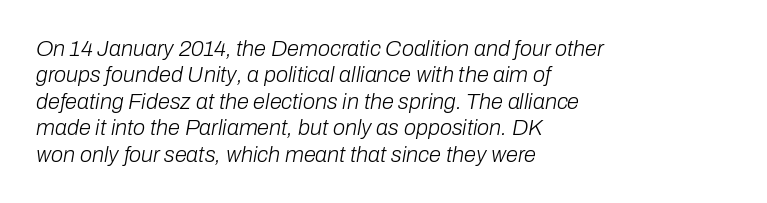
The image shows 22 px text type, italic (leaning right); set left-aligned, line spacing 1.2x, normal letter spacing, not underlined.
